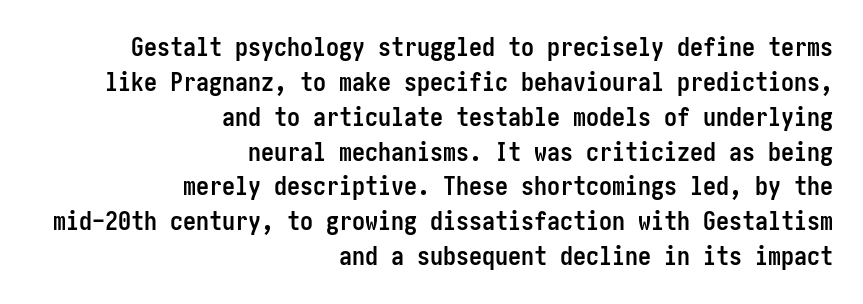
Q: Is the text bold? A: Yes.
Q: Is the text italic (slanted)? A: No, it is upright.
Q: Is the text underlined? A: No.
Q: How is the paragraph aligned? A: Right-aligned.
Q: Is the spacing between letters normal or unusually wide? A: Normal.
Q: Is the spacing between lines tight, normal or loose? A: Normal.
